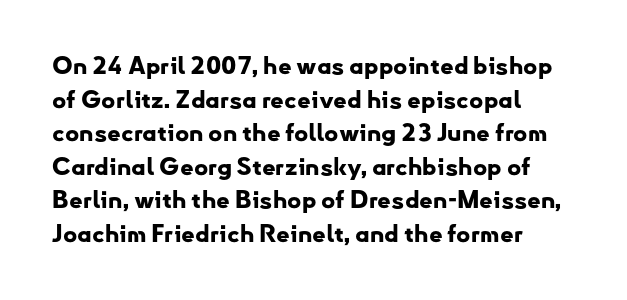
The image shows 24 px bold type, upright; set left-aligned, normal line spacing (1.4x), normal letter spacing, not underlined.
